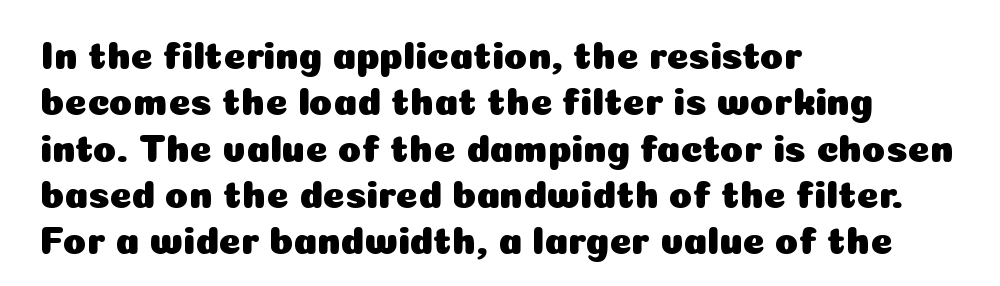
Q: Is the text italic (slanted)? A: No, it is upright.
Q: Is the typeface a serif or a sans-serif typeface? A: Sans-serif.
Q: Is the text underlined? A: No.
Q: How is the paragraph aligned? A: Left-aligned.
Q: Is the spacing between letters normal or unusually wide? A: Normal.
Q: Width (condensed, normal, or wide)? A: Normal.
Q: Stroke contrast? A: Low.
Q: x-height? A: Medium.
Q: Monospaced? A: No.
